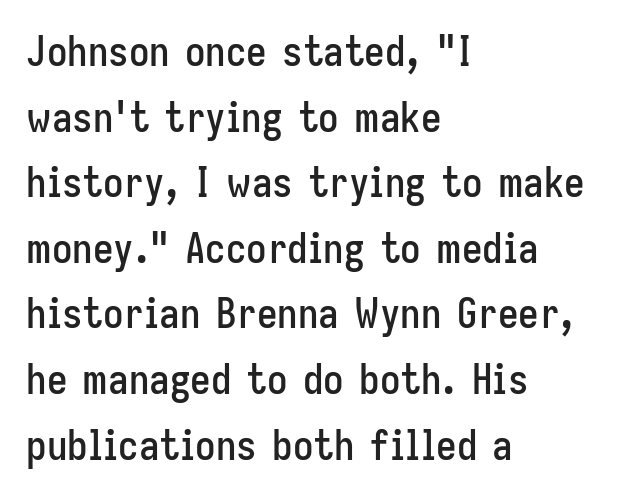
The image shows 41 px condensed sans-serif type, upright; set left-aligned, normal line spacing (1.6x), normal letter spacing, not underlined; low stroke contrast and a medium x-height.
